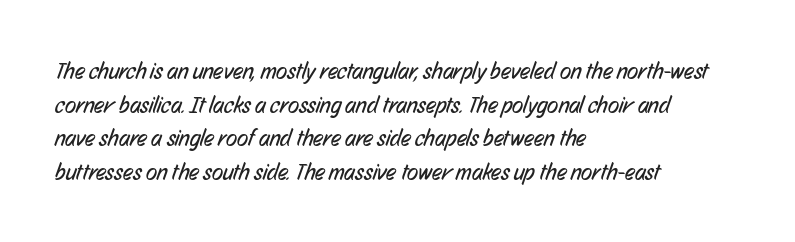
Q: Is the text bold? A: No.
Q: Is the text underlined? A: No.
Q: How is the paragraph aligned? A: Left-aligned.
Q: Is the spacing between letters normal or unusually wide? A: Normal.
Q: Is the spacing between lines tight, normal or loose? A: Normal.
